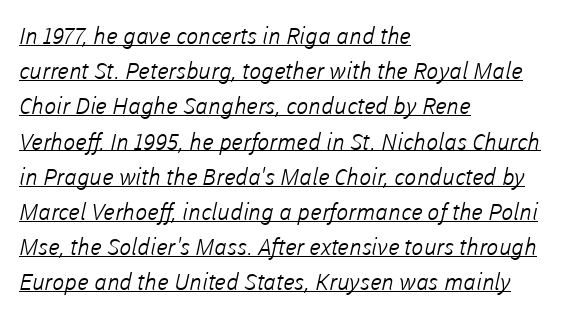
Q: Is the text bold? A: No.
Q: Is the text underlined? A: Yes.
Q: How is the paragraph aligned? A: Left-aligned.
Q: Is the spacing between letters normal or unusually wide? A: Normal.
Q: Is the spacing between lines tight, normal or loose? A: Normal.
